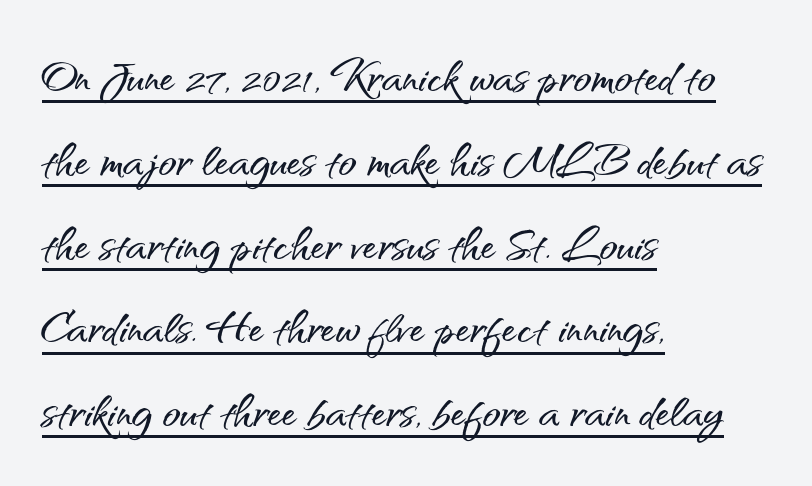
Q: Is the text italic (slanted)? A: Yes.
Q: Is the typeface a serif or a sans-serif typeface? A: Sans-serif.
Q: Is the text underlined? A: Yes.
Q: How is the paragraph aligned? A: Left-aligned.
Q: Is the spacing between letters normal or unusually wide? A: Normal.
Q: Is the spacing between lines tight, normal or loose? A: Normal.
Q: Width (condensed, normal, or wide)? A: Normal.
Q: Stroke contrast? A: Medium.
Q: x-height? A: Small.
Q: Monospaced? A: No.
